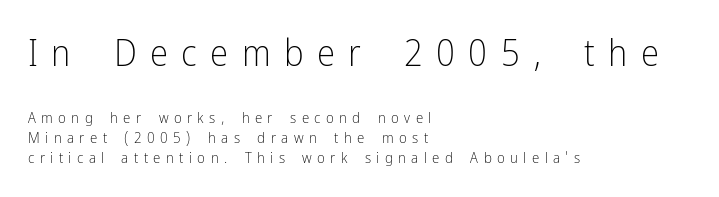
The image shows 37 px light, condensed sans-serif type, upright; set left-aligned, normal line spacing (1.34x), unusually wide letter spacing (+0.36 em), not underlined; the first (top) block is 2.47x larger; low stroke contrast and a medium x-height.
